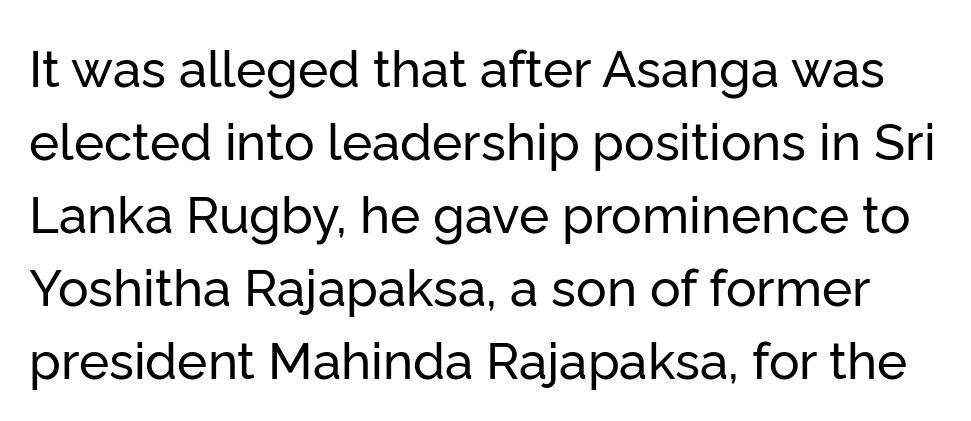
The image shows 51 px sans-serif type, upright; set normal line spacing (1.43x), normal letter spacing, not underlined; low stroke contrast and a medium x-height.
